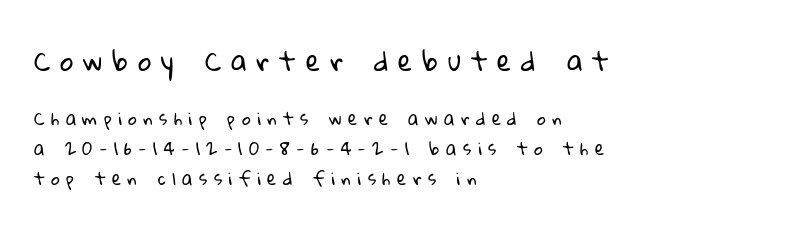
The passage shown has open, widely tracked lettering throughout. Is this a heavy cut? Hardly; it is regular or lighter. Bare-footed words on every line. Short and long lines alike share a common starting point at left. The composition opens big and finishes small.
